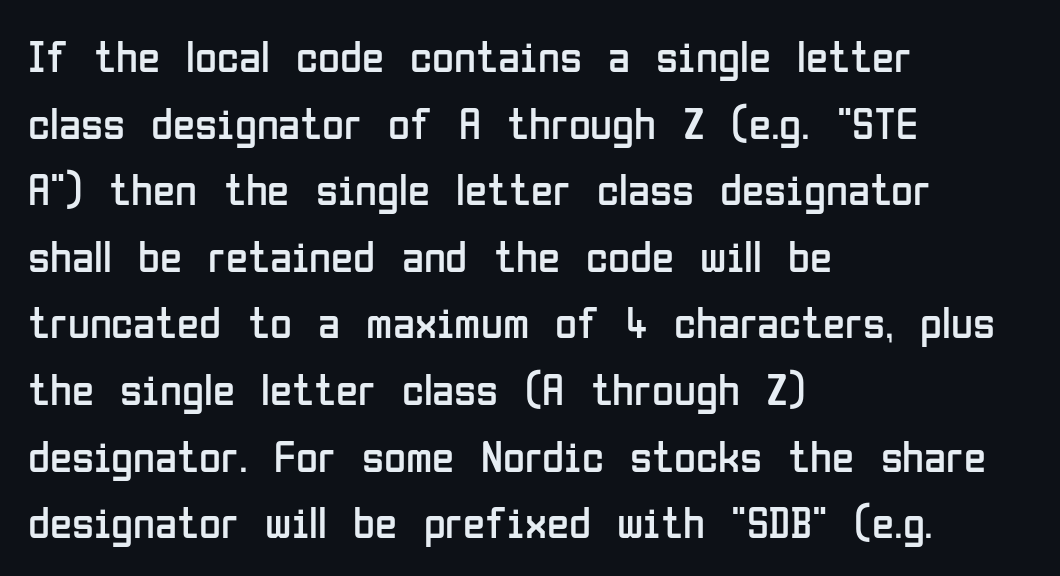
{"serif": "no", "italic": "no", "bold": "no", "weight": "regular", "width": "condensed", "stroke_contrast": "low", "x_height": "medium", "monospaced": "no", "underline": "no", "align": "left", "line_spacing": "normal", "line_spacing_ratio": 1.48, "letter_spacing": "normal", "letter_spacing_em": 0.0, "glyph_px": 45}
